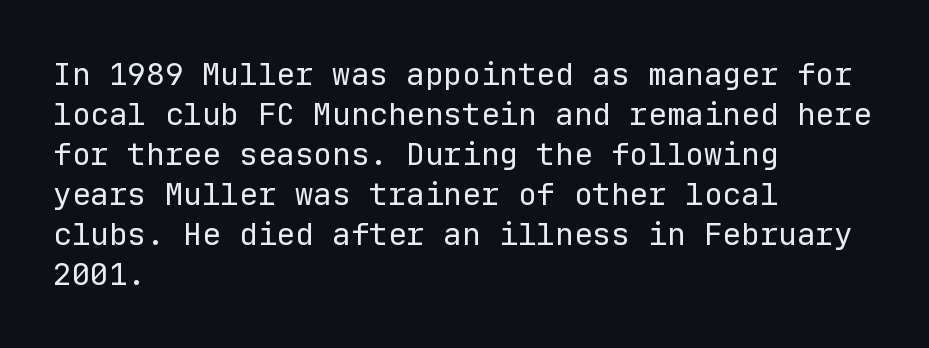
The image shows 31 px regular-weight sans-serif type, upright, monospaced; set left-aligned, normal line spacing (1.29x), normal letter spacing, not underlined; low stroke contrast and a medium x-height.
